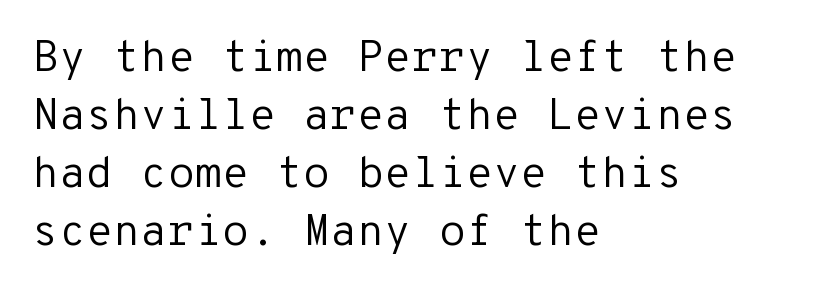
The image shows 44 px regular-weight sans-serif type, upright, monospaced; set left-aligned, normal line spacing (1.32x), normal letter spacing, not underlined; low stroke contrast and a medium x-height.
